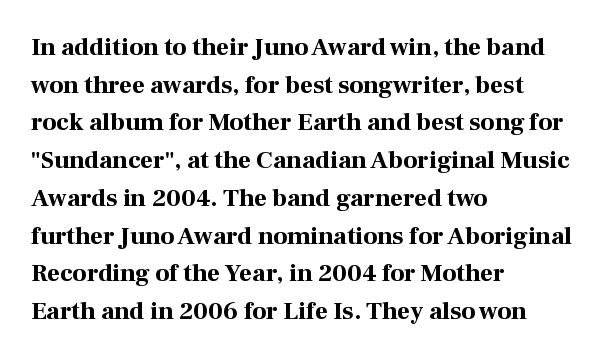
The image shows 25 px bold type, upright; set left-aligned, normal line spacing (1.51x), normal letter spacing, not underlined.
